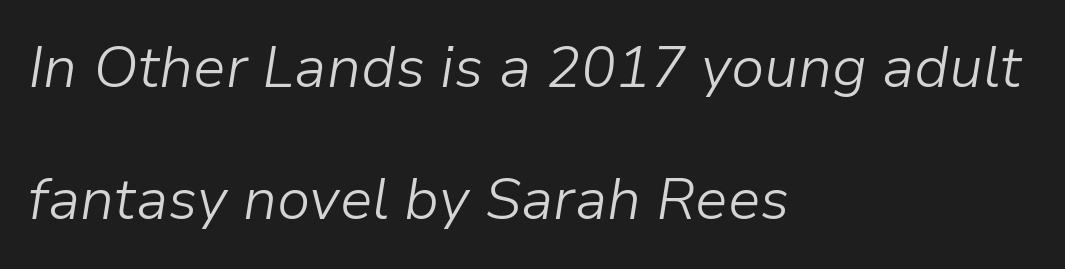
{"italic": "yes", "lean": "right", "slant_degrees": 9, "bold": "no", "weight": "light", "width": "normal", "stroke_contrast": "low", "x_height": "medium", "monospaced": "no", "underline": "no", "align": "left", "line_spacing": "loose", "line_spacing_ratio": 2.28, "letter_spacing": "normal", "letter_spacing_em": 0.0, "glyph_px": 58}
